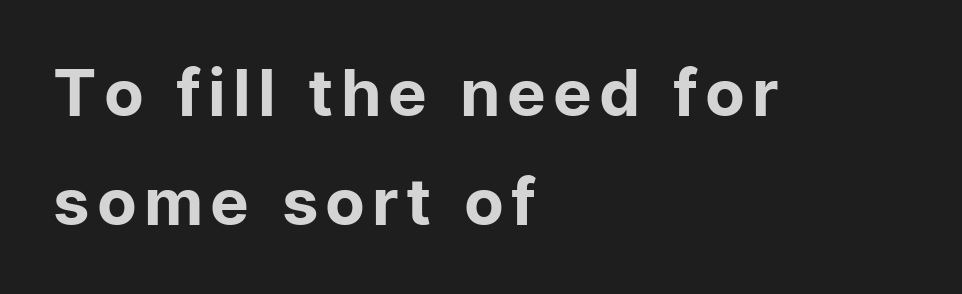
Q: Is the text bold? A: No.
Q: Is the text italic (slanted)? A: No, it is upright.
Q: Is the typeface a serif or a sans-serif typeface? A: Sans-serif.
Q: Is the text underlined? A: No.
Q: How is the paragraph aligned? A: Left-aligned.
Q: Is the spacing between lines tight, normal or loose? A: Normal.
Q: Width (condensed, normal, or wide)? A: Normal.
Q: Stroke contrast? A: Low.
Q: x-height? A: Medium.
Q: Monospaced? A: No.
